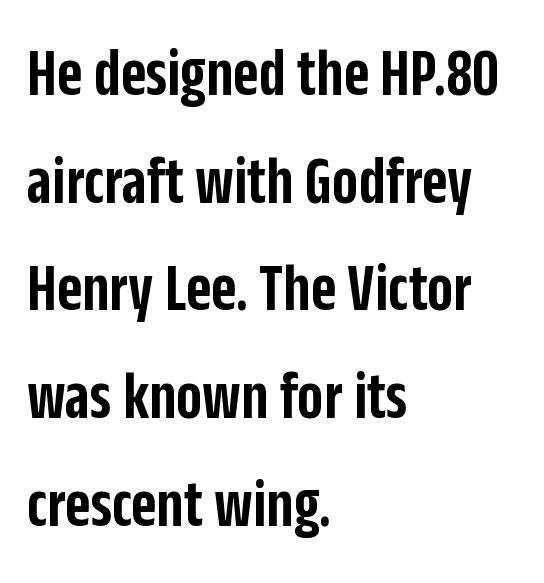
The image shows 69 px semibold, condensed sans-serif type, upright; set left-aligned, normal line spacing (1.56x), normal letter spacing, not underlined; low stroke contrast and a large x-height.
